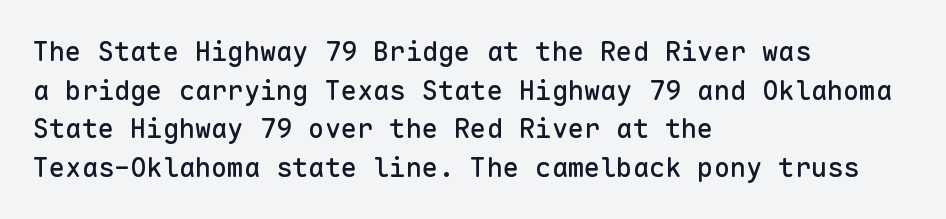
{"italic": "no", "underline": "no", "align": "left", "line_spacing": "normal", "line_spacing_ratio": 1.43, "letter_spacing": "normal", "letter_spacing_em": 0.0, "glyph_px": 27}
